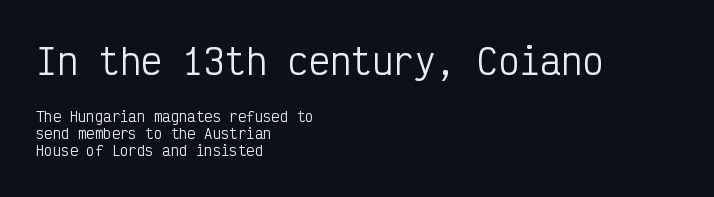
Unmarked baselines from the first word to the last. A typesetter would call this monospace, since all characters share one set width. This is roman type, the default non-slanted kind. A student would notice the top passage is typeset larger than what follows. Leftover space on each line is placed entirely after the last word.
